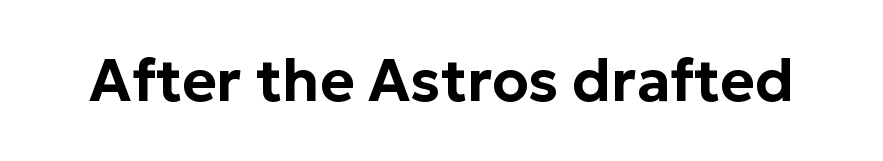
{"serif": "no", "italic": "no", "width": "normal", "stroke_contrast": "low", "x_height": "medium", "monospaced": "no", "underline": "no", "letter_spacing": "normal", "letter_spacing_em": 0.0, "glyph_px": 59}
